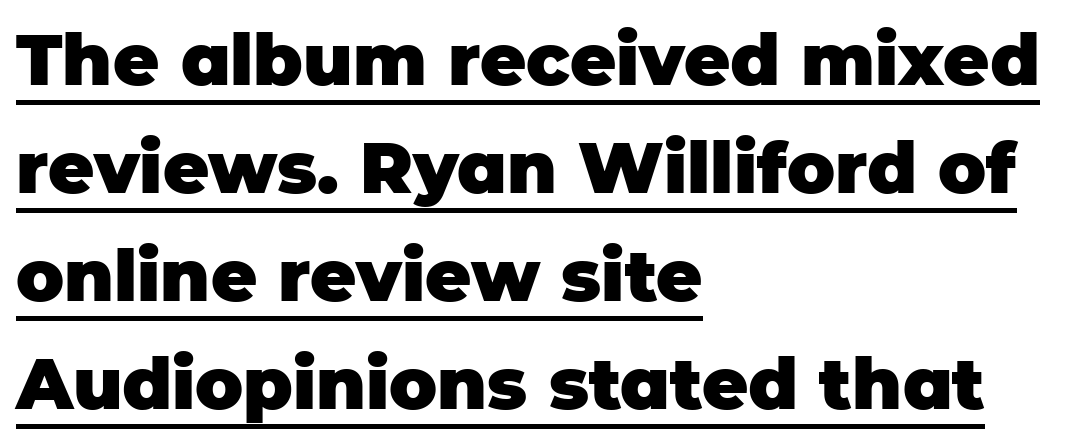
Q: Is the text bold? A: Yes.
Q: Is the text italic (slanted)? A: No, it is upright.
Q: Is the typeface a serif or a sans-serif typeface? A: Sans-serif.
Q: Is the text underlined? A: Yes.
Q: How is the paragraph aligned? A: Left-aligned.
Q: Is the spacing between letters normal or unusually wide? A: Normal.
Q: Is the spacing between lines tight, normal or loose? A: Normal.
Q: Width (condensed, normal, or wide)? A: Normal.
Q: Stroke contrast? A: Low.
Q: x-height? A: Large.
Q: Monospaced? A: No.
